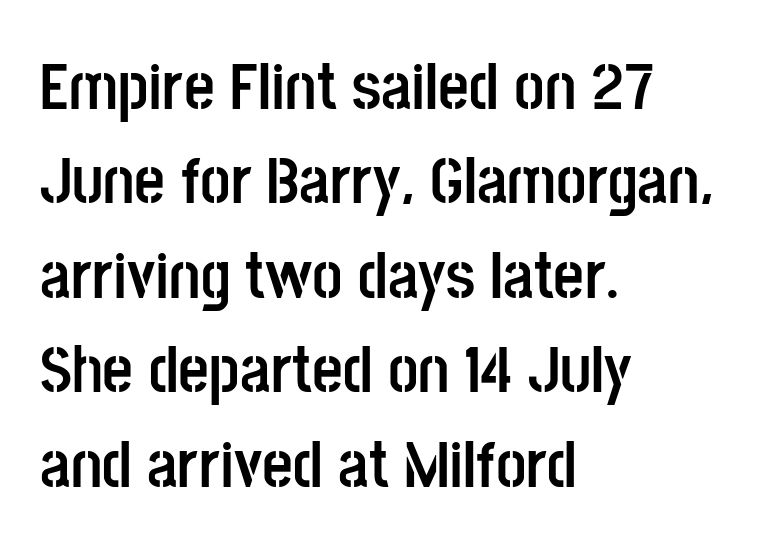
The line texture is even and compact thanks to regular tracking. These lines are rendered in a variable-pitch font. Compared with a centered layout, this one pins lines to the left instead. Nope, not italic — everything's standing straight. Bold? Absolutely — the strokes are thick and heavy. The passage shown is typeset with a sans-serif family.
